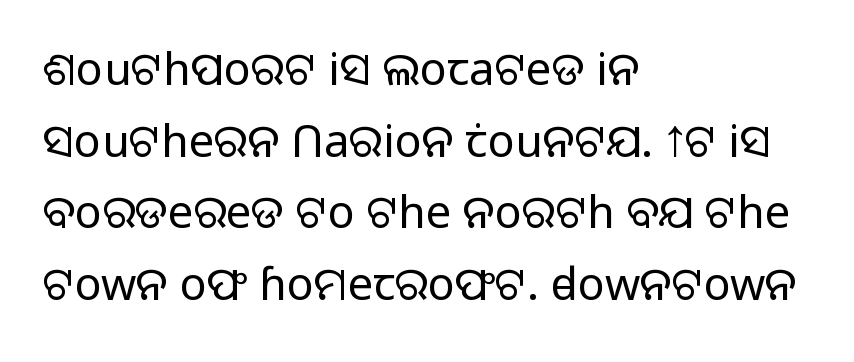
The image shows 45 px light sans-serif type, upright; set left-aligned, normal line spacing (1.59x), normal letter spacing, not underlined; low stroke contrast and a medium x-height.
